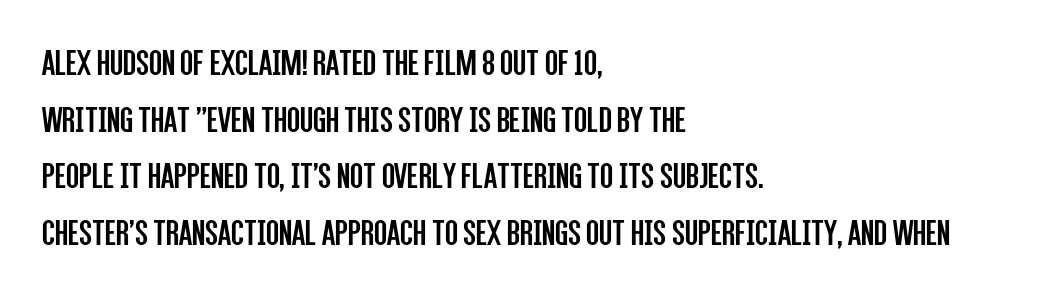
Is the block centered? No — it sits flush against the left margin. A light-to-regular cut is what we see here. If you measured baseline to baseline, you'd find a middling distance. The zone under the glyphs is completely vacant. Here the designer chose a conventional face with non-uniform glyph widths. Stroke terminals: plain, sans-serif.
